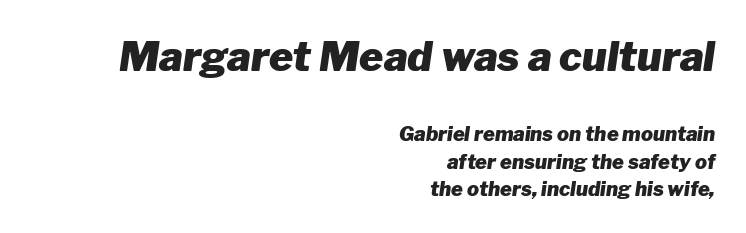
Q: Is the text bold? A: Yes.
Q: Is the text italic (slanted)? A: Yes, it leans right by about 8 degrees.
Q: Is the text underlined? A: No.
Q: How is the paragraph aligned? A: Right-aligned.
Q: Is the spacing between letters normal or unusually wide? A: Normal.
Q: Is the spacing between lines tight, normal or loose? A: Normal.
Q: Which block of text is set in a larger size, the first (top) or the second (bottom)? A: The first (top) one.
Q: Width (condensed, normal, or wide)? A: Normal.
Q: Stroke contrast? A: Low.
Q: x-height? A: Medium.
Q: Monospaced? A: No.
